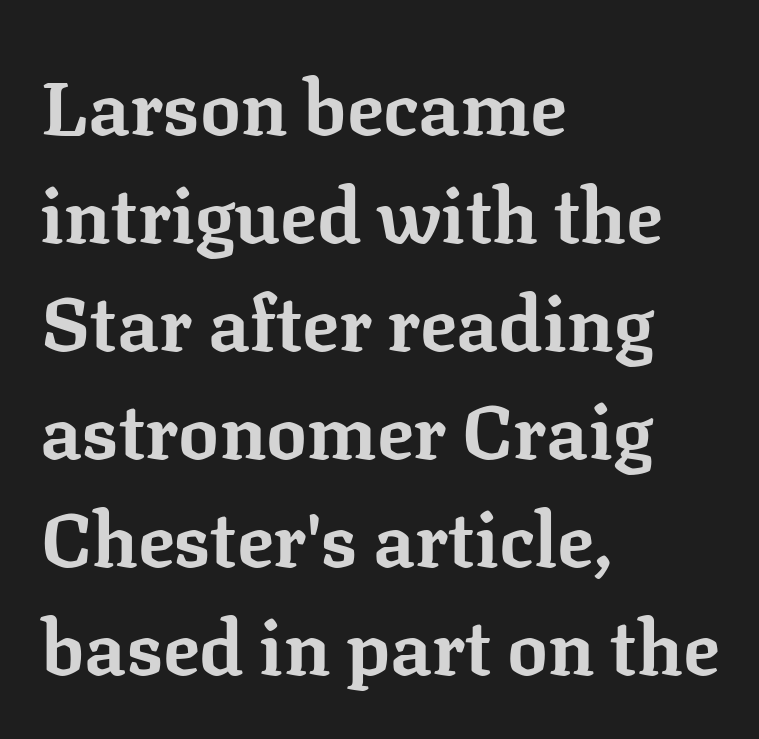
Tracking here is standard; glyphs follow each other at the usual distance. Successive baselines arrive at the customary interval. The font's upright variant was chosen for this text. Bare-footed words on every line.
